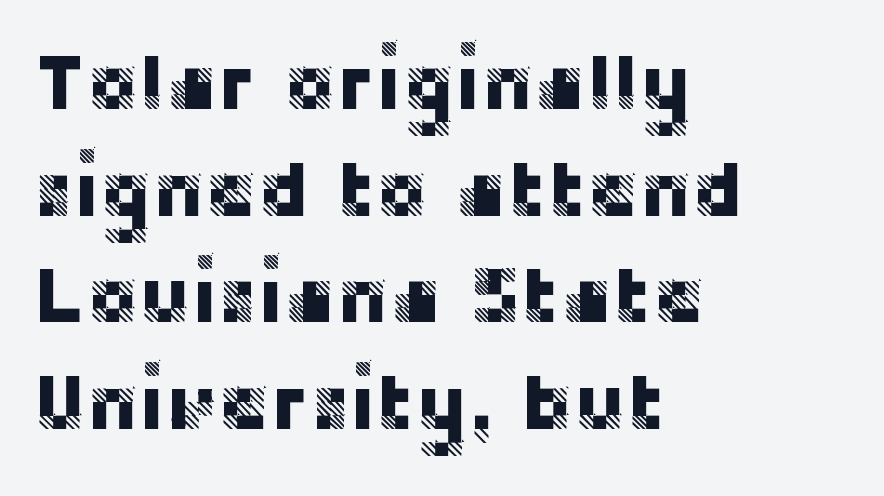
Is there any slant? The stems are plumb. Leading: standard. The line texture is even and compact thanks to regular tracking. Letters rest on an invisible, unmarked baseline. Letterform terminals end flat and unadorned throughout the passage.
